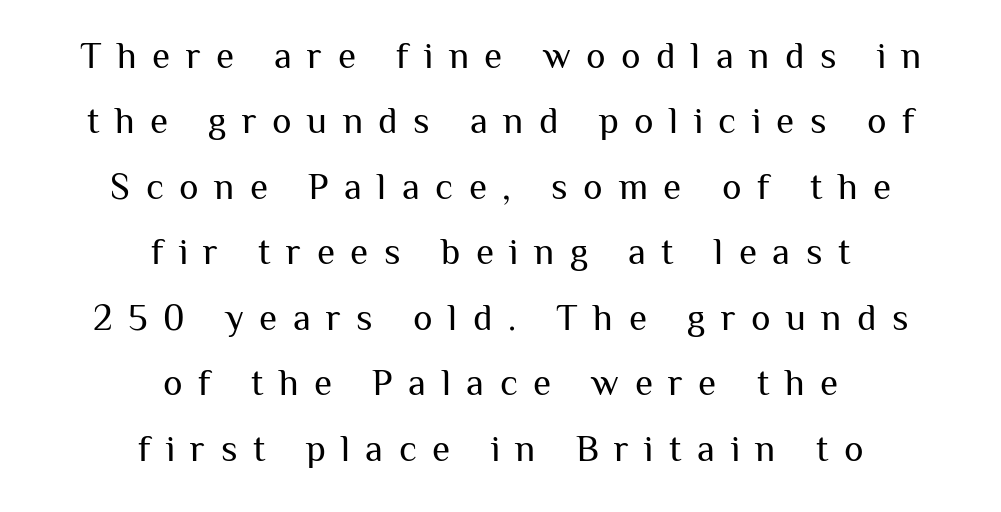
{"serif": "no", "italic": "no", "bold": "no", "weight": "regular", "width": "normal", "stroke_contrast": "medium", "x_height": "medium", "monospaced": "no", "underline": "no", "align": "center", "line_spacing_ratio": 1.77, "letter_spacing": "wide", "letter_spacing_em": 0.42, "glyph_px": 37}
